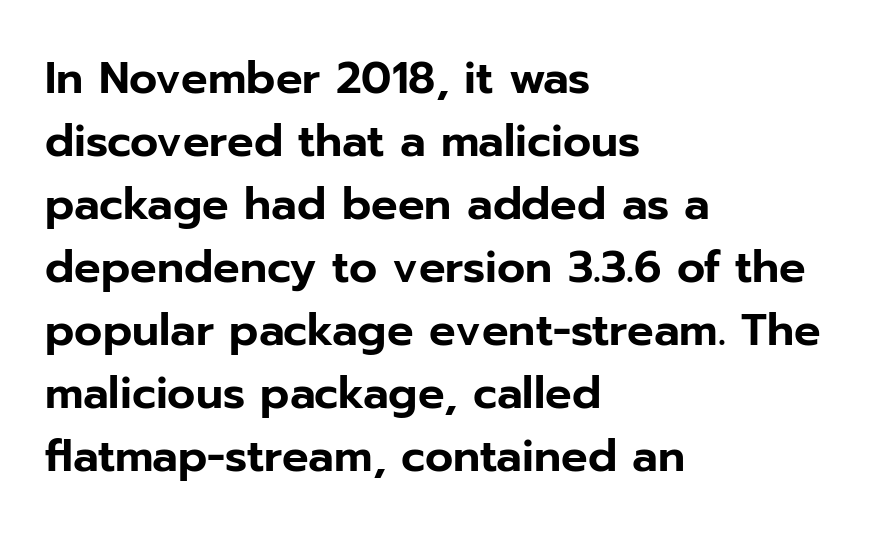
Q: Is the text italic (slanted)? A: No, it is upright.
Q: Is the typeface a serif or a sans-serif typeface? A: Sans-serif.
Q: Is the text underlined? A: No.
Q: How is the paragraph aligned? A: Left-aligned.
Q: Is the spacing between letters normal or unusually wide? A: Normal.
Q: Is the spacing between lines tight, normal or loose? A: Normal.
Q: Width (condensed, normal, or wide)? A: Normal.
Q: Stroke contrast? A: Low.
Q: x-height? A: Medium.
Q: Monospaced? A: No.
